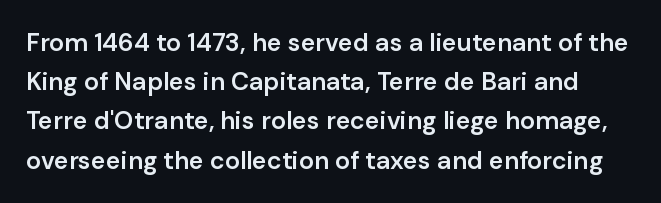
The image shows 25 px text type, upright; set normal line spacing (1.57x), normal letter spacing, not underlined.
